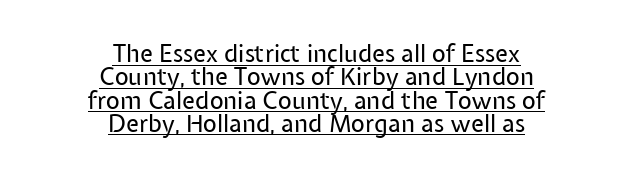
The image shows 24 px text type, upright; set centered, tight line spacing (0.97x), normal letter spacing, underlined.
